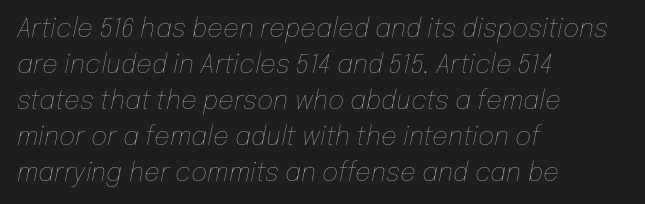
The image shows 25 px text type, italic (leaning right); set left-aligned, normal line spacing (1.44x), normal letter spacing, not underlined.
